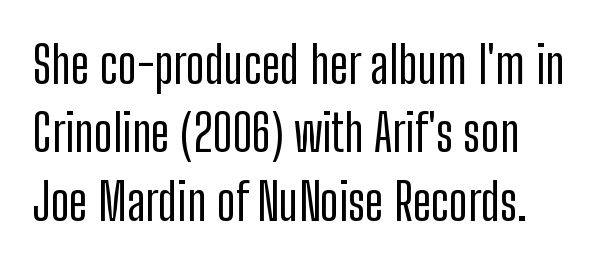
Typographically, this falls in the sans-serif category. How are the letters spaced? Ordinarily, with no added tracking. The axis of the letterforms is exactly vertical. This sample has the flowing, uneven cadence of proportional lettering.
